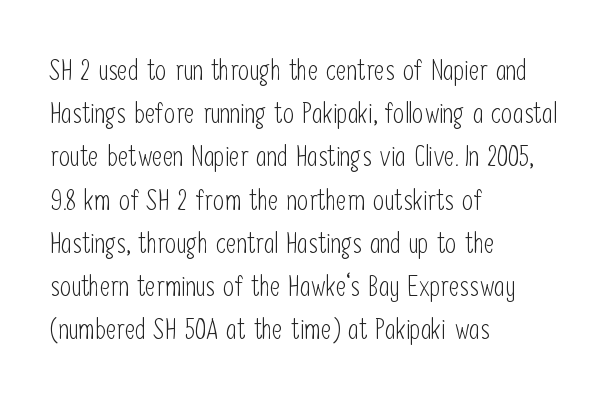
{"serif": "no", "italic": "no", "bold": "no", "weight": "light", "width": "condensed", "stroke_contrast": "low", "x_height": "medium", "monospaced": "no", "underline": "no", "align": "left", "line_spacing": "normal", "line_spacing_ratio": 1.49, "letter_spacing": "normal", "letter_spacing_em": 0.0, "glyph_px": 29}
